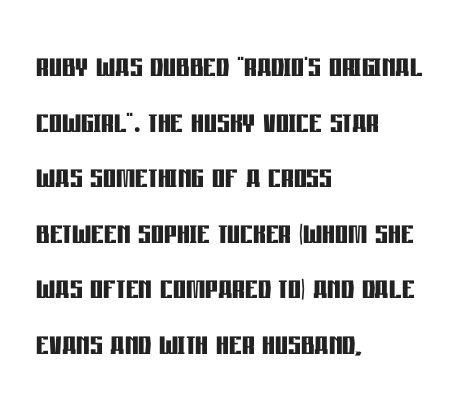
Proportional: the letters do not fall into vertical columns. Glyph-to-glyph distance matches everyday printed text. The lines sit at an ordinary, default distance from one another. Type style note: lacks serifs. Italic? Not at all — the glyphs are vertical. The paragraph shown leans on its left margin.
